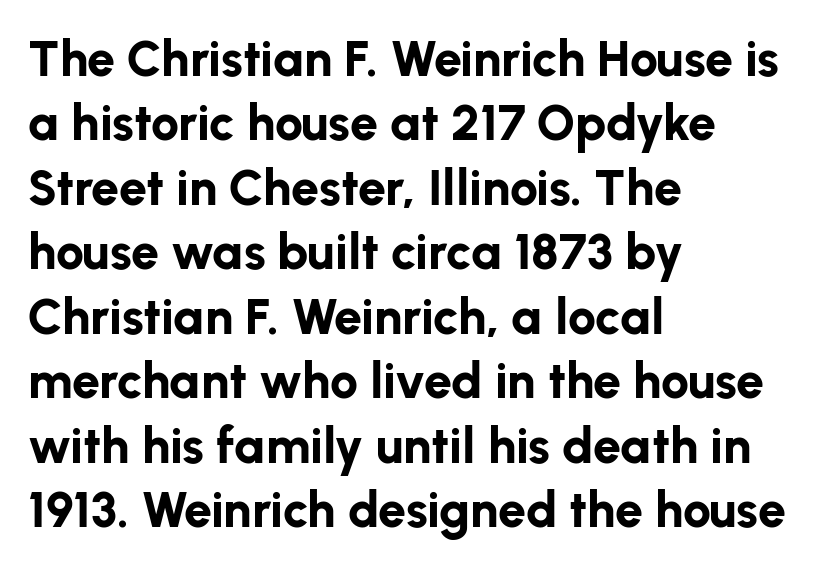
The image shows 50 px bold sans-serif type, upright; set left-aligned, normal line spacing (1.29x), normal letter spacing, not underlined; low stroke contrast and a medium x-height.
